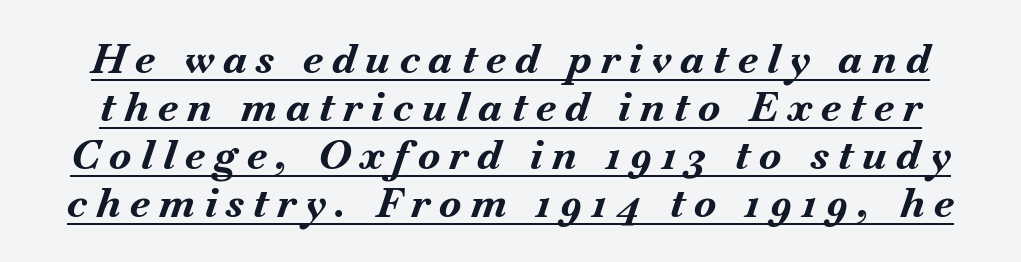
Q: Is the text bold? A: Yes.
Q: Is the text italic (slanted)? A: Yes, it leans right by about 18 degrees.
Q: Is the text underlined? A: Yes.
Q: Is the spacing between letters normal or unusually wide? A: Unusually wide.
Q: Width (condensed, normal, or wide)? A: Normal.
Q: Stroke contrast? A: Medium.
Q: x-height? A: Small.
Q: Monospaced? A: No.
